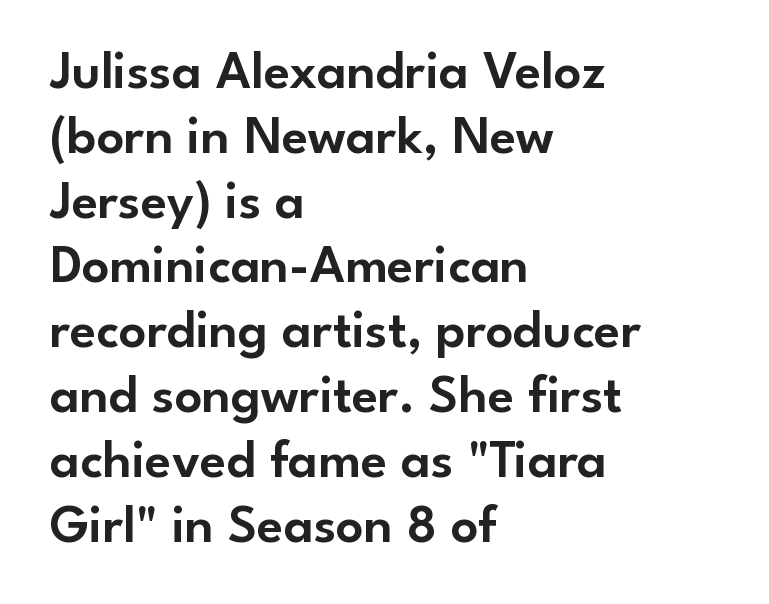
Q: Is the text italic (slanted)? A: No, it is upright.
Q: Is the typeface a serif or a sans-serif typeface? A: Sans-serif.
Q: Is the text underlined? A: No.
Q: How is the paragraph aligned? A: Left-aligned.
Q: Is the spacing between letters normal or unusually wide? A: Normal.
Q: Width (condensed, normal, or wide)? A: Normal.
Q: Stroke contrast? A: Low.
Q: x-height? A: Small.
Q: Monospaced? A: No.
